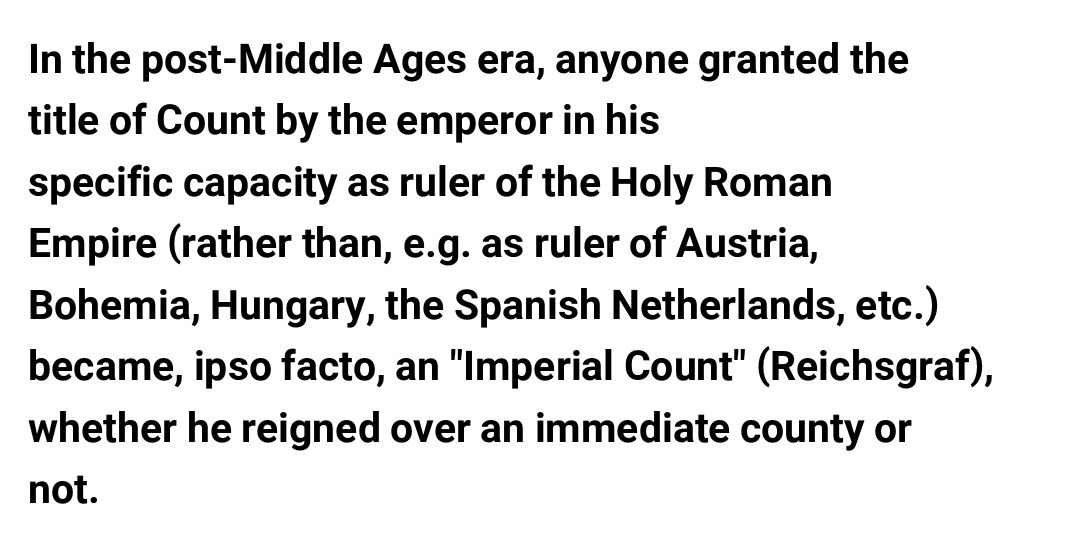
{"serif": "no", "italic": "no", "bold": "yes", "weight": "bold", "width": "normal", "stroke_contrast": "low", "x_height": "medium", "monospaced": "no", "underline": "no", "align": "left", "line_spacing": "normal", "line_spacing_ratio": 1.5, "letter_spacing": "normal", "letter_spacing_em": 0.0, "glyph_px": 41}
